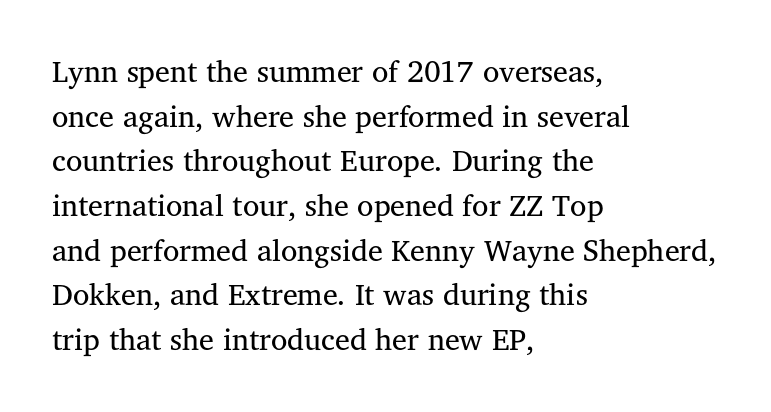
Q: Is the text bold? A: No.
Q: Is the text italic (slanted)? A: No, it is upright.
Q: Is the typeface a serif or a sans-serif typeface? A: Serif.
Q: Is the text underlined? A: No.
Q: How is the paragraph aligned? A: Left-aligned.
Q: Is the spacing between letters normal or unusually wide? A: Normal.
Q: Is the spacing between lines tight, normal or loose? A: Normal.
Q: Width (condensed, normal, or wide)? A: Normal.
Q: Stroke contrast? A: Medium.
Q: x-height? A: Medium.
Q: Monospaced? A: No.
